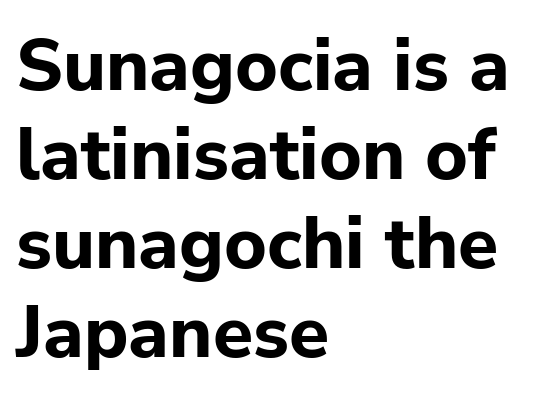
{"serif": "no", "italic": "no", "bold": "yes", "weight": "bold", "width": "normal", "stroke_contrast": "low", "x_height": "medium", "monospaced": "no", "underline": "no", "align": "left", "line_spacing_ratio": 1.22, "letter_spacing": "normal", "letter_spacing_em": 0.0, "glyph_px": 73}
